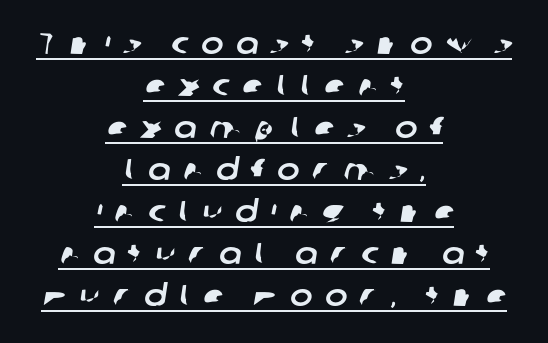
Q: Is the typeface a serif or a sans-serif typeface? A: Sans-serif.
Q: Is the text underlined? A: Yes.
Q: How is the paragraph aligned? A: Centered.
Q: Is the spacing between letters normal or unusually wide? A: Unusually wide.
Q: Is the spacing between lines tight, normal or loose? A: Normal.
Q: Width (condensed, normal, or wide)? A: Normal.
Q: Stroke contrast? A: Low.
Q: x-height? A: Medium.
Q: Monospaced? A: No.
